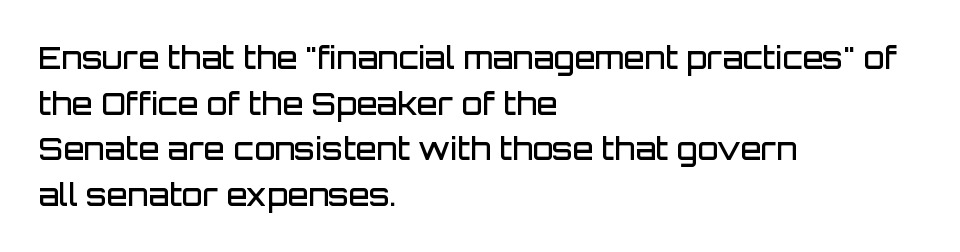
How would I describe the line gaps? Plain and ordinary. Is the letter spacing exaggerated? No — it looks like the ordinary default. The font family rendered here belongs to the sans-serif group. Does the lettering tilt? It doesn't — this is upright.
